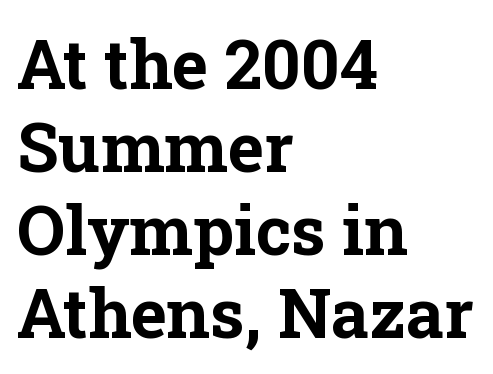
{"serif": "yes", "italic": "no", "bold": "yes", "weight": "bold", "width": "normal", "stroke_contrast": "low", "x_height": "medium", "monospaced": "no", "underline": "no", "align": "left", "line_spacing_ratio": 1.22, "letter_spacing": "normal", "letter_spacing_em": 0.0, "glyph_px": 68}
